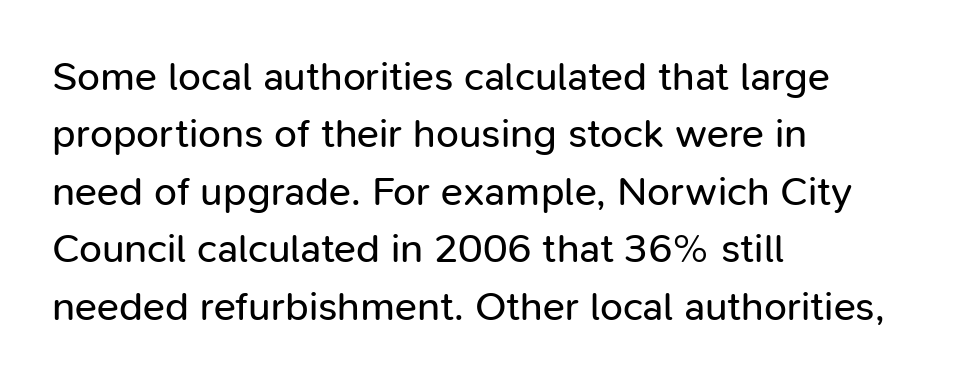
Q: Is the text bold? A: No.
Q: Is the text italic (slanted)? A: No, it is upright.
Q: Is the typeface a serif or a sans-serif typeface? A: Sans-serif.
Q: Is the text underlined? A: No.
Q: How is the paragraph aligned? A: Left-aligned.
Q: Is the spacing between letters normal or unusually wide? A: Normal.
Q: Is the spacing between lines tight, normal or loose? A: Normal.
Q: Width (condensed, normal, or wide)? A: Normal.
Q: Stroke contrast? A: Low.
Q: x-height? A: Medium.
Q: Monospaced? A: No.
